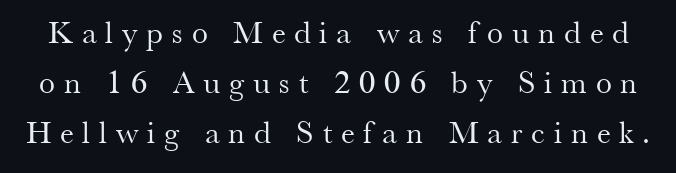
{"serif": "yes", "italic": "no", "bold": "no", "weight": "regular", "width": "normal", "stroke_contrast": "medium", "x_height": "small", "monospaced": "no", "underline": "no", "line_spacing": "normal", "line_spacing_ratio": 1.57, "letter_spacing": "wide", "letter_spacing_em": 0.28, "glyph_px": 32}
